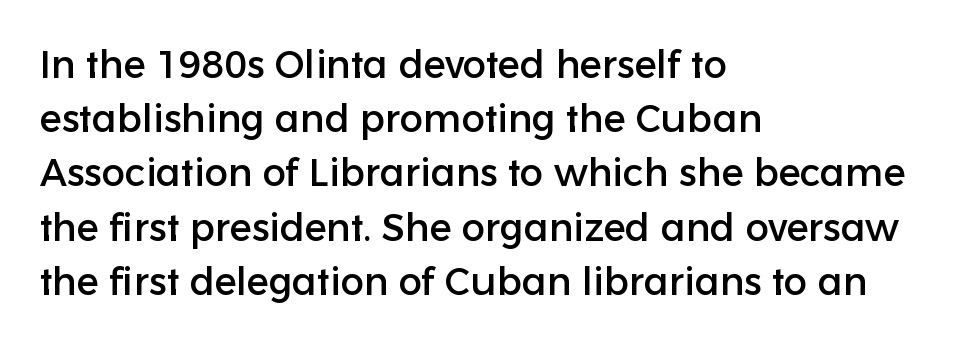
{"serif": "no", "italic": "no", "width": "normal", "stroke_contrast": "low", "x_height": "medium", "monospaced": "no", "underline": "no", "align": "left", "line_spacing": "normal", "line_spacing_ratio": 1.39, "letter_spacing": "normal", "letter_spacing_em": 0.0, "glyph_px": 39}
